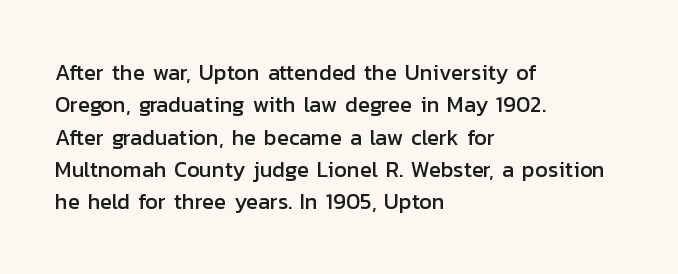
The image shows 22 px text type, upright; set left-aligned, normal line spacing (1.47x), normal letter spacing, not underlined.
